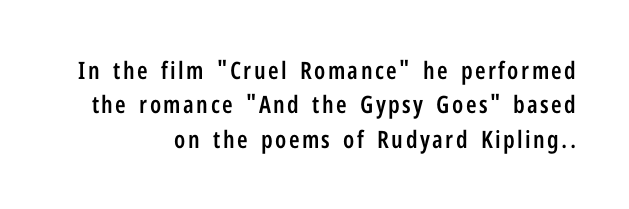
Emphasis by weight is partial: semibold. Upright lettering throughout. Evenly set lines give the paragraph a standard silhouette. The string is rendered with underlining switched off.
